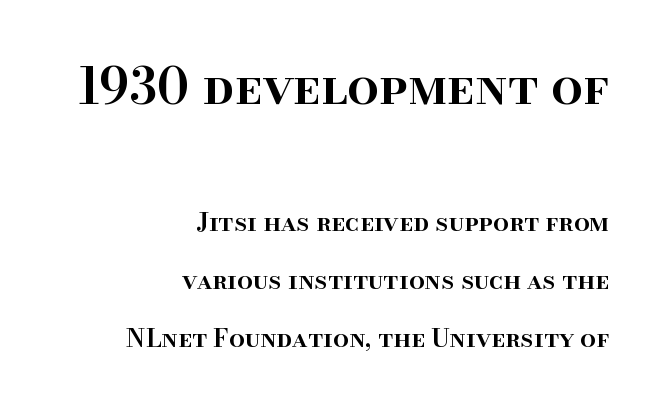
Q: Is the text bold? A: Semi-bold.
Q: Is the text italic (slanted)? A: No, it is upright.
Q: Is the typeface a serif or a sans-serif typeface? A: Serif.
Q: Is the text underlined? A: No.
Q: How is the paragraph aligned? A: Right-aligned.
Q: Is the spacing between letters normal or unusually wide? A: Normal.
Q: Is the spacing between lines tight, normal or loose? A: Loose.
Q: Which block of text is set in a larger size, the first (top) or the second (bottom)? A: The first (top) one.
Q: Width (condensed, normal, or wide)? A: Normal.
Q: Stroke contrast? A: High.
Q: x-height? A: Small.
Q: Monospaced? A: No.
